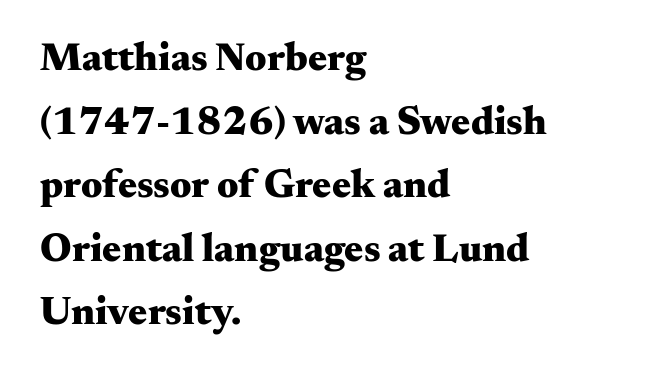
The image shows 40 px heavy, wide serif type, upright; set left-aligned, normal line spacing (1.59x), normal letter spacing, not underlined; medium stroke contrast and a small x-height.
